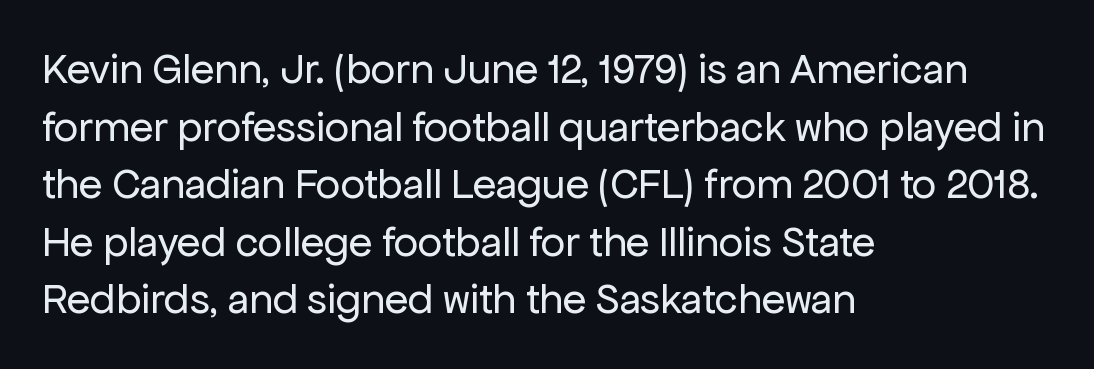
The text block is weighted toward the left margin, trailing off unevenly rightward. Glance below the letters and you will spot only blank space. Nothing heavy about these letters — not bold at all. Upright lettering throughout.
